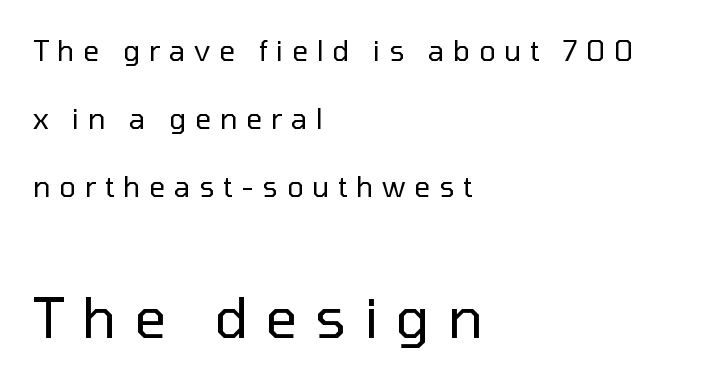
Q: Is the text bold? A: No.
Q: Is the text italic (slanted)? A: No, it is upright.
Q: Is the typeface a serif or a sans-serif typeface? A: Sans-serif.
Q: Is the text underlined? A: No.
Q: How is the paragraph aligned? A: Left-aligned.
Q: Is the spacing between letters normal or unusually wide? A: Unusually wide.
Q: Is the spacing between lines tight, normal or loose? A: Loose.
Q: Which block of text is set in a larger size, the first (top) or the second (bottom)? A: The second (bottom) one.
Q: Width (condensed, normal, or wide)? A: Normal.
Q: Stroke contrast? A: Low.
Q: x-height? A: Medium.
Q: Monospaced? A: No.
